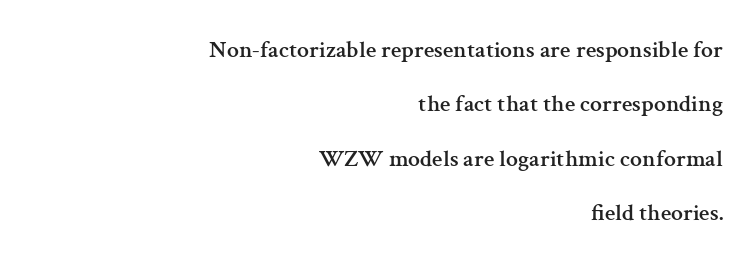
{"italic": "no", "underline": "no", "align": "right", "line_spacing": "loose", "line_spacing_ratio": 2.27, "letter_spacing": "normal", "letter_spacing_em": 0.0, "glyph_px": 24}
